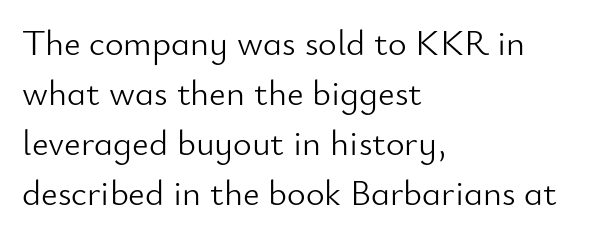
Q: Is the text bold? A: No.
Q: Is the text italic (slanted)? A: No, it is upright.
Q: Is the typeface a serif or a sans-serif typeface? A: Sans-serif.
Q: Is the text underlined? A: No.
Q: How is the paragraph aligned? A: Left-aligned.
Q: Is the spacing between letters normal or unusually wide? A: Normal.
Q: Is the spacing between lines tight, normal or loose? A: Normal.
Q: Width (condensed, normal, or wide)? A: Normal.
Q: Stroke contrast? A: Low.
Q: x-height? A: Small.
Q: Monospaced? A: No.
